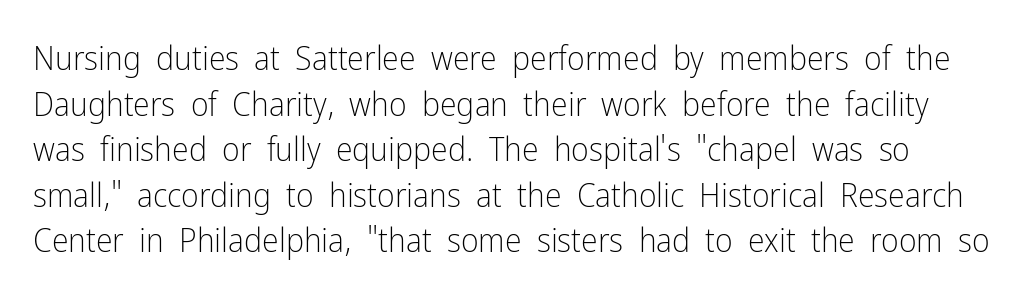
{"serif": "no", "italic": "no", "bold": "no", "weight": "light", "width": "condensed", "stroke_contrast": "low", "x_height": "medium", "monospaced": "no", "underline": "no", "line_spacing": "normal", "line_spacing_ratio": 1.34, "letter_spacing": "normal", "letter_spacing_em": 0.0, "glyph_px": 34}
